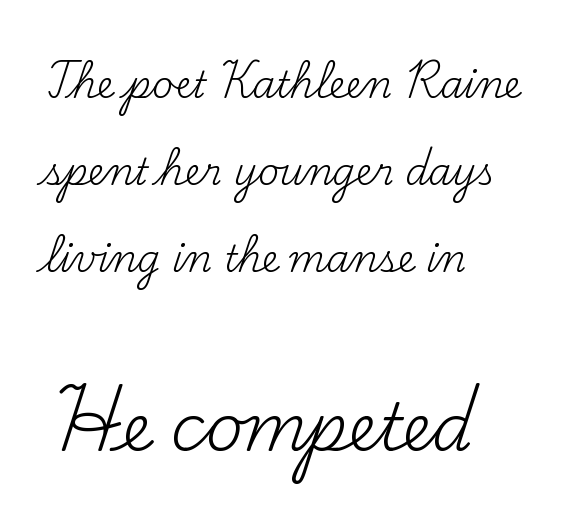
Q: Is the text bold? A: No.
Q: Is the text italic (slanted)? A: Yes.
Q: Is the typeface a serif or a sans-serif typeface? A: Serif.
Q: Is the text underlined? A: No.
Q: How is the paragraph aligned? A: Left-aligned.
Q: Is the spacing between letters normal or unusually wide? A: Normal.
Q: Is the spacing between lines tight, normal or loose? A: Loose.
Q: Which block of text is set in a larger size, the first (top) or the second (bottom)? A: The second (bottom) one.
Q: Width (condensed, normal, or wide)? A: Normal.
Q: Stroke contrast? A: Medium.
Q: x-height? A: Small.
Q: Monospaced? A: No.
